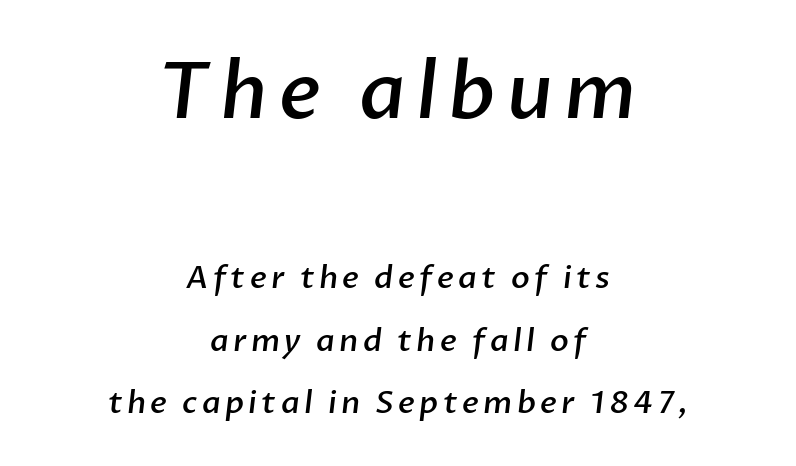
{"serif": "no", "bold": "semi", "weight": "semibold", "width": "normal", "stroke_contrast": "low", "x_height": "medium", "monospaced": "no", "underline": "no", "align": "center", "line_spacing": "loose", "line_spacing_ratio": 2.01, "larger_block": "first", "size_ratio": 2.48, "glyph_px": 77}
